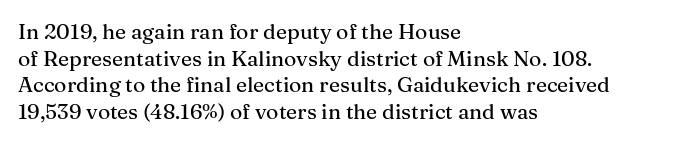
Successive baselines arrive at the customary interval. The space directly below the letters is spotless. The face used here is rendered with its standard letterfit. The rendering anchors every line to the left-hand side.
